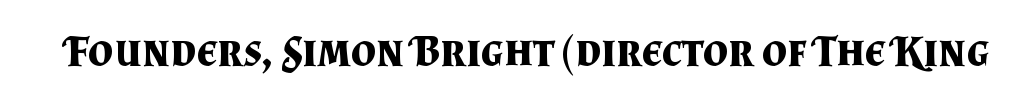
Q: Is the text bold? A: Yes.
Q: Is the text italic (slanted)? A: No, it is upright.
Q: Is the typeface a serif or a sans-serif typeface? A: Serif.
Q: Is the text underlined? A: No.
Q: Is the spacing between letters normal or unusually wide? A: Normal.
Q: Width (condensed, normal, or wide)? A: Normal.
Q: Stroke contrast? A: Medium.
Q: x-height? A: Small.
Q: Monospaced? A: No.
